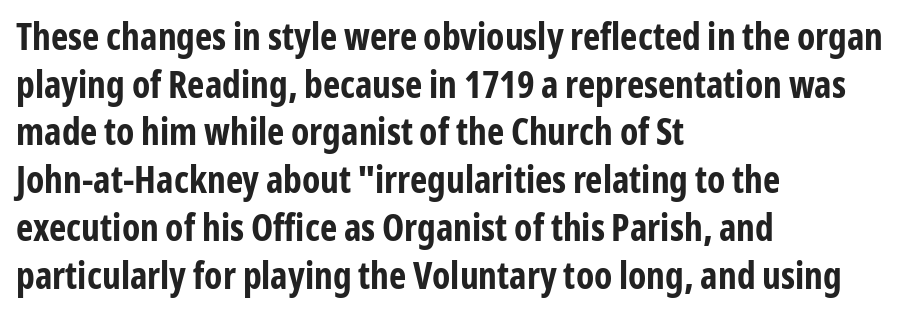
The image shows 37 px bold, condensed sans-serif type, upright; set left-aligned, normal line spacing (1.29x), normal letter spacing, not underlined; low stroke contrast and a medium x-height.
